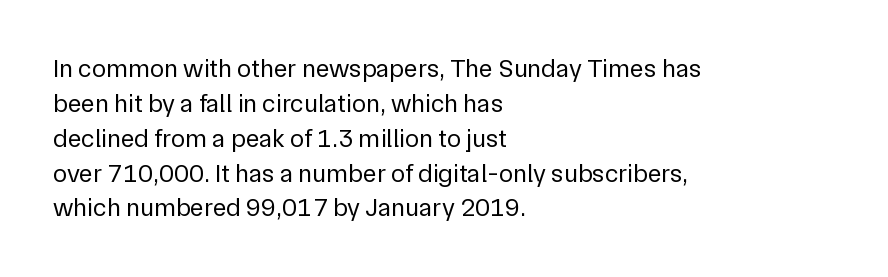
Q: Is the text bold? A: No.
Q: Is the text italic (slanted)? A: No, it is upright.
Q: Is the text underlined? A: No.
Q: How is the paragraph aligned? A: Left-aligned.
Q: Is the spacing between letters normal or unusually wide? A: Normal.
Q: Is the spacing between lines tight, normal or loose? A: Normal.
